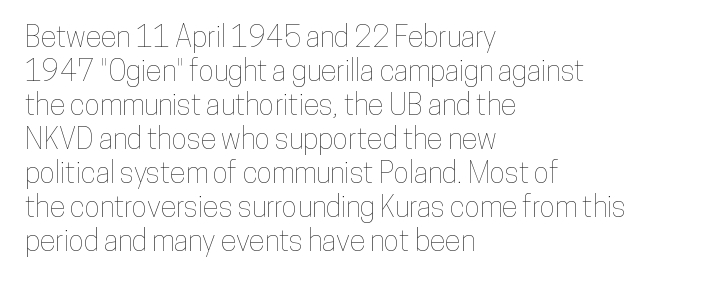
{"italic": "no", "width": "condensed", "stroke_contrast": "low", "x_height": "medium", "monospaced": "no", "underline": "no", "align": "left", "line_spacing_ratio": 1.17, "letter_spacing": "normal", "letter_spacing_em": 0.0, "glyph_px": 29}
